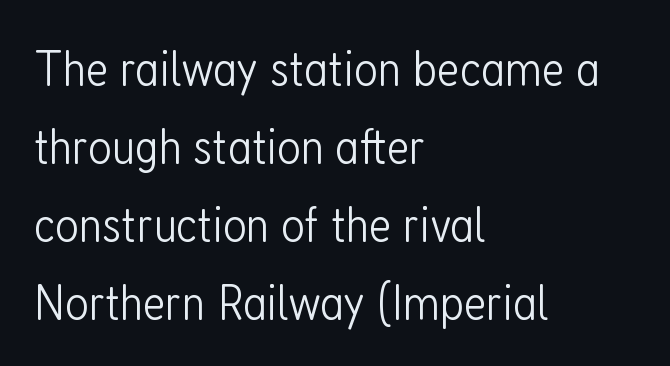
Q: Is the text bold? A: No.
Q: Is the text italic (slanted)? A: No, it is upright.
Q: Is the typeface a serif or a sans-serif typeface? A: Sans-serif.
Q: Is the text underlined? A: No.
Q: How is the paragraph aligned? A: Left-aligned.
Q: Is the spacing between letters normal or unusually wide? A: Normal.
Q: Is the spacing between lines tight, normal or loose? A: Normal.
Q: Width (condensed, normal, or wide)? A: Condensed.
Q: Stroke contrast? A: Low.
Q: x-height? A: Medium.
Q: Monospaced? A: No.
